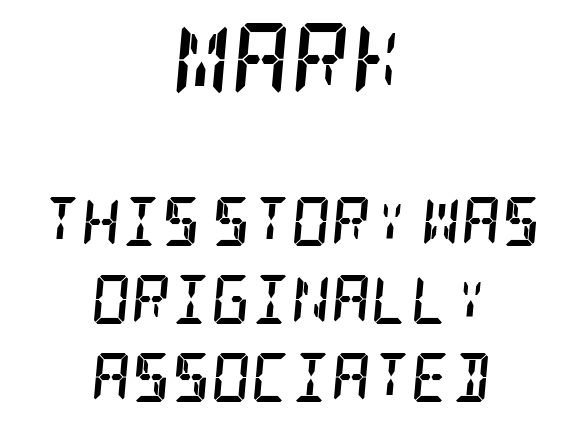
Q: Is the text bold? A: Yes.
Q: Is the text italic (slanted)? A: Yes, it leans right by about 5 degrees.
Q: Is the typeface a serif or a sans-serif typeface? A: Serif.
Q: Is the text underlined? A: No.
Q: How is the paragraph aligned? A: Centered.
Q: Is the spacing between letters normal or unusually wide? A: Normal.
Q: Is the spacing between lines tight, normal or loose? A: Normal.
Q: Which block of text is set in a larger size, the first (top) or the second (bottom)? A: The first (top) one.
Q: Width (condensed, normal, or wide)? A: Condensed.
Q: Stroke contrast? A: Low.
Q: x-height? A: Large.
